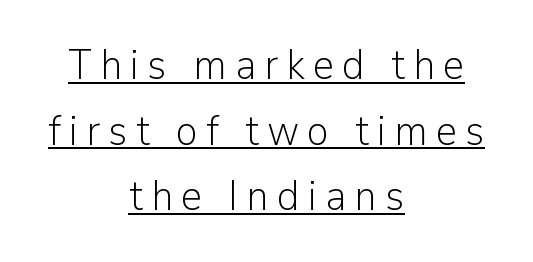
{"serif": "no", "italic": "no", "bold": "no", "weight": "light", "width": "normal", "stroke_contrast": "low", "x_height": "medium", "monospaced": "no", "underline": "yes", "align": "center", "line_spacing": "normal", "line_spacing_ratio": 1.56, "glyph_px": 42}
